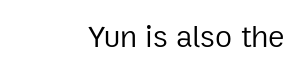
Q: Is the text bold? A: No.
Q: Is the text italic (slanted)? A: No, it is upright.
Q: Is the typeface a serif or a sans-serif typeface? A: Sans-serif.
Q: Is the text underlined? A: No.
Q: How is the paragraph aligned? A: Right-aligned.
Q: Is the spacing between letters normal or unusually wide? A: Normal.
Q: Width (condensed, normal, or wide)? A: Normal.
Q: Stroke contrast? A: Low.
Q: x-height? A: Medium.
Q: Monospaced? A: No.
